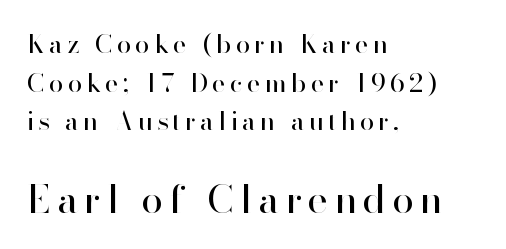
{"serif": "no", "italic": "no", "bold": "no", "weight": "regular", "width": "normal", "stroke_contrast": "high", "x_height": "small", "monospaced": "no", "underline": "no", "align": "left", "line_spacing": "normal", "line_spacing_ratio": 1.49, "larger_block": "second", "size_ratio": 1.5, "glyph_px": 39}
